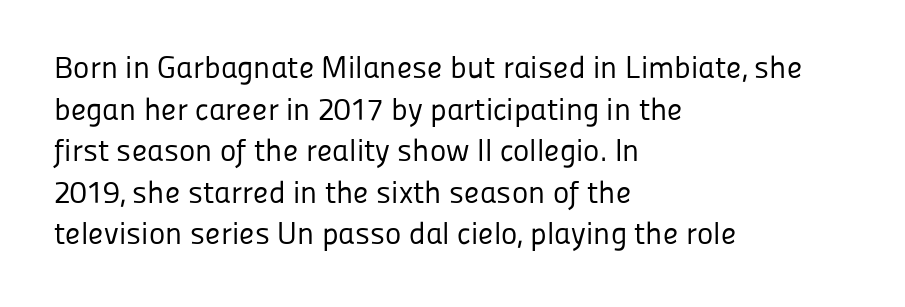
{"serif": "no", "italic": "no", "bold": "no", "weight": "regular", "width": "normal", "stroke_contrast": "low", "x_height": "medium", "monospaced": "no", "underline": "no", "align": "left", "line_spacing": "normal", "line_spacing_ratio": 1.34, "letter_spacing": "normal", "letter_spacing_em": 0.0, "glyph_px": 31}
